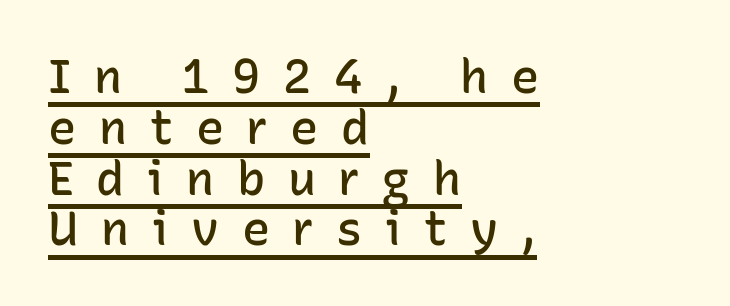
{"serif": "no", "italic": "no", "bold": "semi", "weight": "semibold", "width": "normal", "stroke_contrast": "low", "x_height": "medium", "monospaced": "no", "underline": "yes", "align": "left", "line_spacing": "tight", "line_spacing_ratio": 1.08, "letter_spacing": "wide", "letter_spacing_em": 0.48, "glyph_px": 47}
